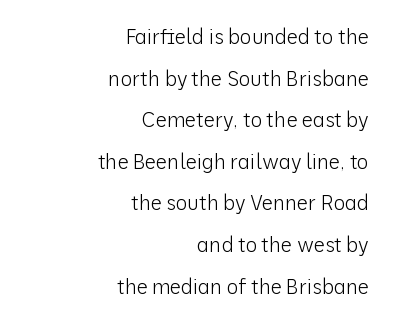
Q: Is the text bold? A: No.
Q: Is the text italic (slanted)? A: No, it is upright.
Q: Is the text underlined? A: No.
Q: How is the paragraph aligned? A: Right-aligned.
Q: Is the spacing between letters normal or unusually wide? A: Normal.
Q: Is the spacing between lines tight, normal or loose? A: Loose.
